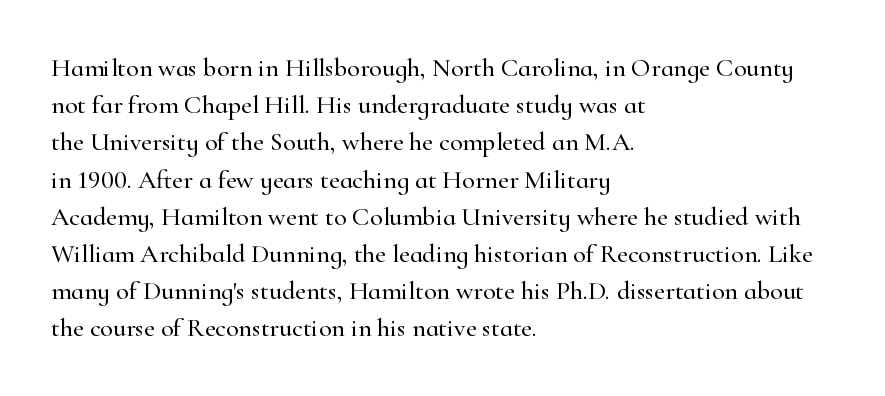
Q: Is the text italic (slanted)? A: No, it is upright.
Q: Is the text underlined? A: No.
Q: How is the paragraph aligned? A: Left-aligned.
Q: Is the spacing between letters normal or unusually wide? A: Normal.
Q: Is the spacing between lines tight, normal or loose? A: Normal.
